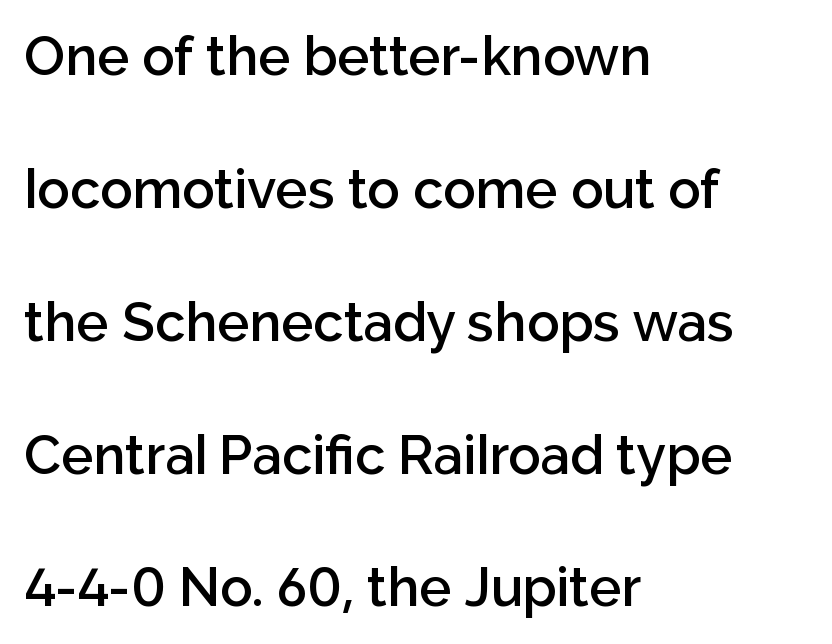
{"serif": "no", "italic": "no", "bold": "semi", "weight": "semibold", "width": "normal", "stroke_contrast": "low", "x_height": "medium", "monospaced": "no", "underline": "no", "align": "left", "line_spacing": "loose", "line_spacing_ratio": 2.46, "letter_spacing": "normal", "letter_spacing_em": 0.0, "glyph_px": 54}
